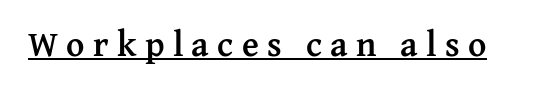
Looks like regular typesetting: each glyph gets only the width it needs. You'd pick this weight for a headline — it's a proper bold. Looks like someone drew a line under every word here. Characters remain perfectly vertical along every line. The rendering shows small feet on the letterforms — a serif design.
